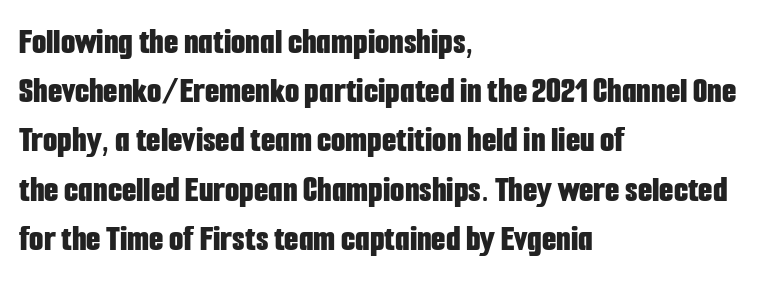
Q: Is the text bold? A: Yes.
Q: Is the text italic (slanted)? A: No, it is upright.
Q: Is the typeface a serif or a sans-serif typeface? A: Sans-serif.
Q: Is the text underlined? A: No.
Q: How is the paragraph aligned? A: Left-aligned.
Q: Is the spacing between letters normal or unusually wide? A: Normal.
Q: Is the spacing between lines tight, normal or loose? A: Normal.
Q: Width (condensed, normal, or wide)? A: Condensed.
Q: Stroke contrast? A: Low.
Q: x-height? A: Medium.
Q: Monospaced? A: No.
